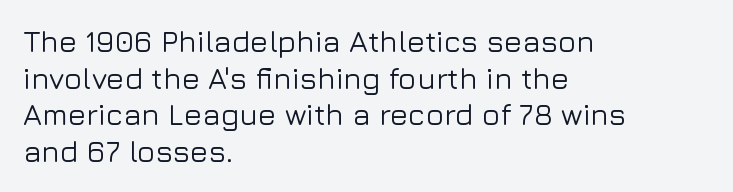
The image shows 30 px sans-serif type, upright; set left-aligned, line spacing 1.22x, normal letter spacing, not underlined; low stroke contrast and a medium x-height.
